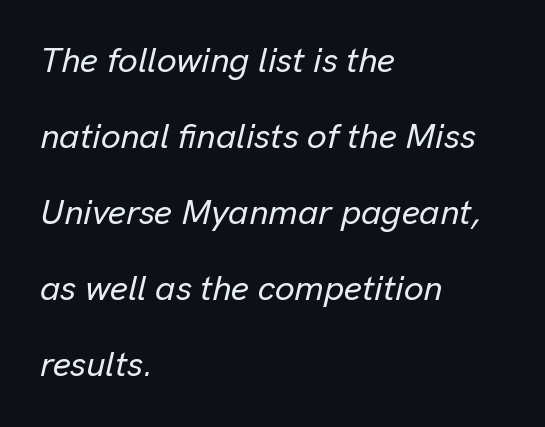
Q: Is the text italic (slanted)? A: Yes, it leans right by about 13 degrees.
Q: Is the text underlined? A: No.
Q: How is the paragraph aligned? A: Left-aligned.
Q: Is the spacing between letters normal or unusually wide? A: Normal.
Q: Is the spacing between lines tight, normal or loose? A: Loose.
Q: Width (condensed, normal, or wide)? A: Normal.
Q: Stroke contrast? A: Low.
Q: x-height? A: Medium.
Q: Monospaced? A: No.
